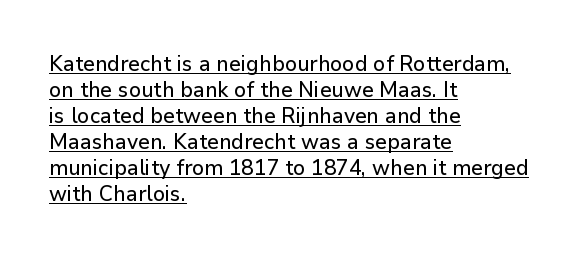
A student would call this left alignment; a typographer would say flush left, rag right. A typographer would call this underscored text. Does the lettering tilt? It doesn't — this is upright. The passage shown has conventional tracking throughout.
